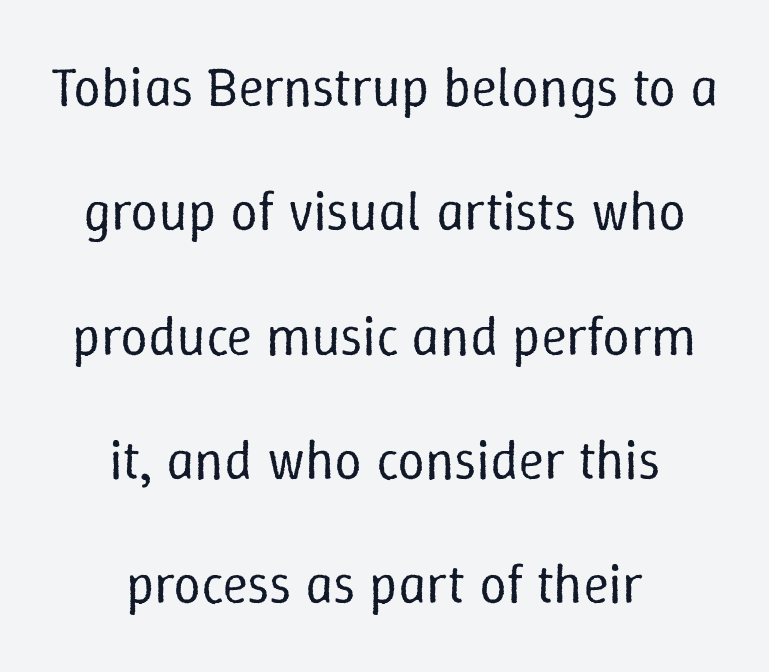
The image shows 55 px regular-weight type, upright; set centered, loose line spacing (2.26x), normal letter spacing, not underlined; low stroke contrast and a medium x-height.
